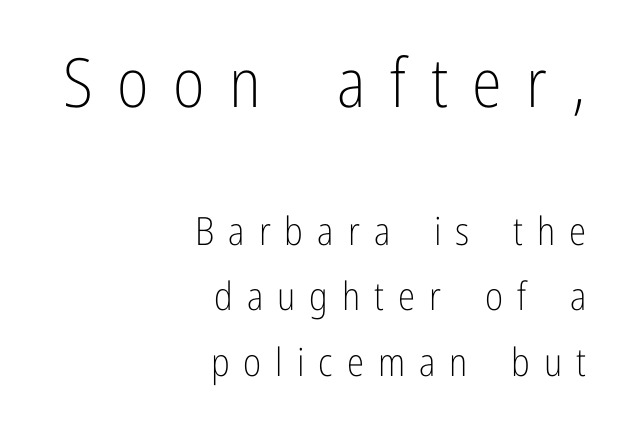
Q: Is the text bold? A: No.
Q: Is the text italic (slanted)? A: No, it is upright.
Q: Is the typeface a serif or a sans-serif typeface? A: Sans-serif.
Q: Is the text underlined? A: No.
Q: How is the paragraph aligned? A: Right-aligned.
Q: Is the spacing between letters normal or unusually wide? A: Unusually wide.
Q: Is the spacing between lines tight, normal or loose? A: Normal.
Q: Which block of text is set in a larger size, the first (top) or the second (bottom)? A: The first (top) one.
Q: Width (condensed, normal, or wide)? A: Condensed.
Q: Stroke contrast? A: Low.
Q: x-height? A: Medium.
Q: Monospaced? A: No.
